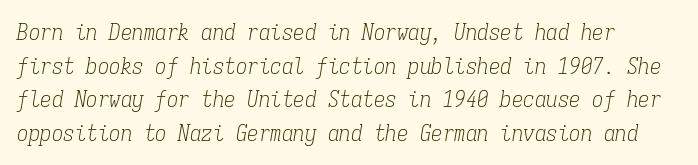
The image shows 23 px text type, italic (leaning right); set normal line spacing (1.46x), normal letter spacing, not underlined.
